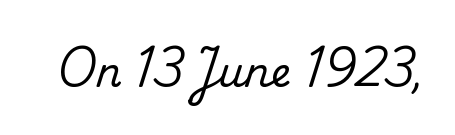
{"serif": "yes", "width": "normal", "stroke_contrast": "medium", "x_height": "small", "monospaced": "no", "underline": "no", "letter_spacing": "normal", "letter_spacing_em": 0.0, "glyph_px": 40}
